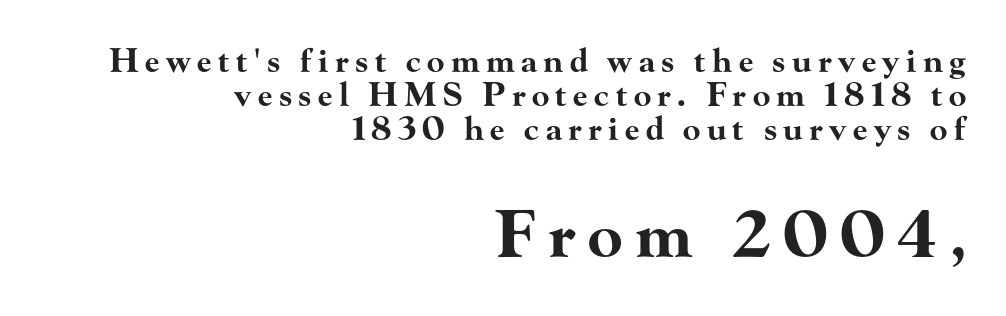
Small over large — that's the arrangement of the two blocks here. Words float on clear page, feet unadorned. The typesetting leans heavy: a genuine bold. The letterforms stand isolated, each surrounded by extra space.
